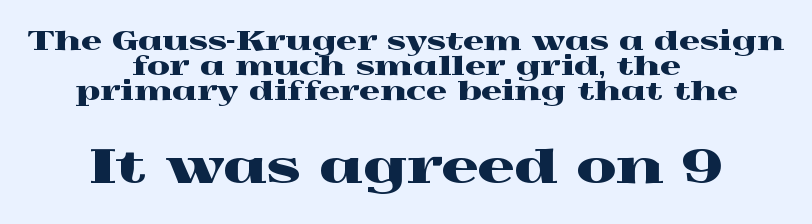
Q: Is the text italic (slanted)? A: No, it is upright.
Q: Is the typeface a serif or a sans-serif typeface? A: Serif.
Q: Is the text underlined? A: No.
Q: How is the paragraph aligned? A: Centered.
Q: Is the spacing between letters normal or unusually wide? A: Normal.
Q: Is the spacing between lines tight, normal or loose? A: Tight.
Q: Which block of text is set in a larger size, the first (top) or the second (bottom)? A: The second (bottom) one.
Q: Width (condensed, normal, or wide)? A: Wide.
Q: x-height? A: Medium.
Q: Monospaced? A: No.
